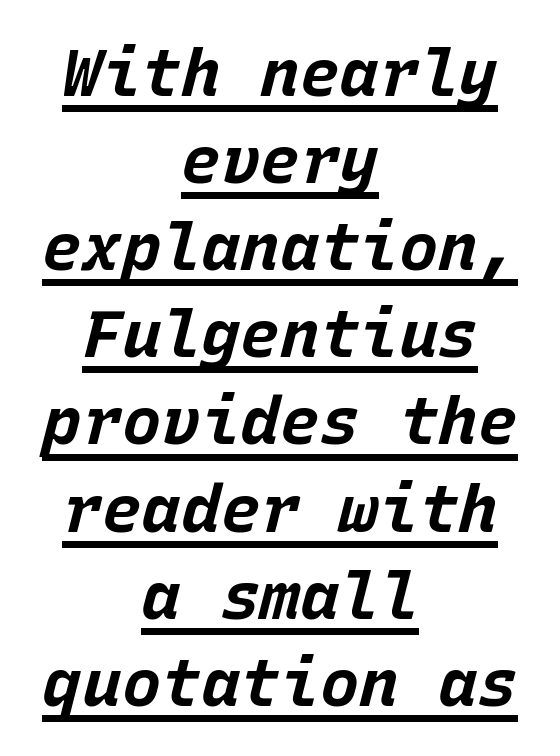
The image shows 66 px bold type, italic (leaning right), monospaced; set centered, normal line spacing (1.32x), normal letter spacing, underlined; low stroke contrast and a large x-height.
